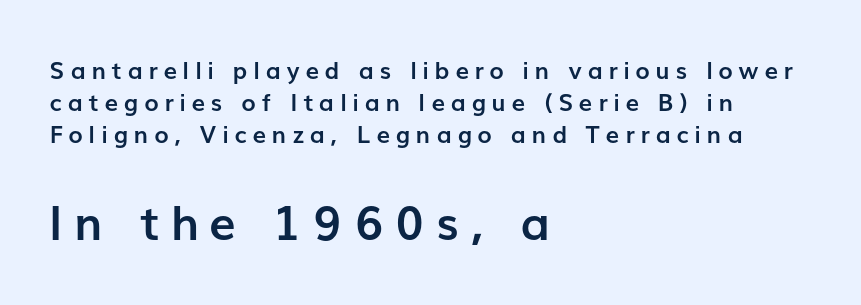
The image shows 47 px semibold sans-serif type, upright; set left-aligned, normal line spacing (1.34x), unusually wide letter spacing (+0.25 em), not underlined; the second (bottom) block is 1.96x larger; low stroke contrast and a medium x-height.
